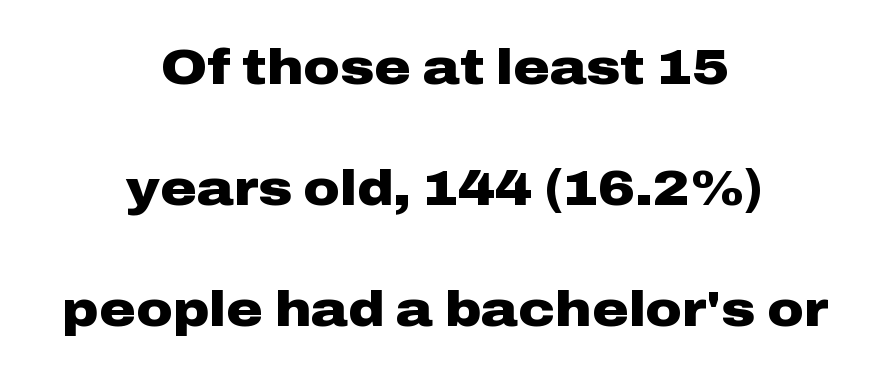
{"serif": "no", "italic": "no", "bold": "yes", "weight": "heavy", "width": "wide", "stroke_contrast": "low", "x_height": "medium", "monospaced": "no", "underline": "no", "align": "center", "line_spacing": "loose", "line_spacing_ratio": 2.42, "letter_spacing": "normal", "letter_spacing_em": 0.0, "glyph_px": 50}
